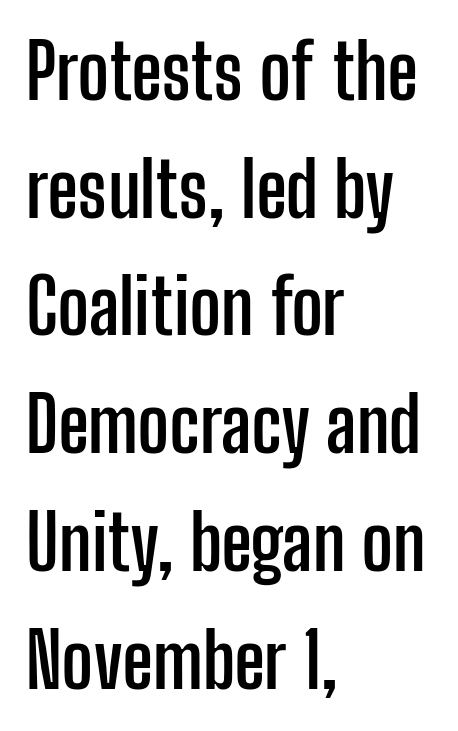
The space directly below the letters is spotless. The letters advance in unequal steps, a hallmark of proportional type. The designer went with a sans here, leaving each stem footless. When letters stand straight like this, we call the style roman or upright.
